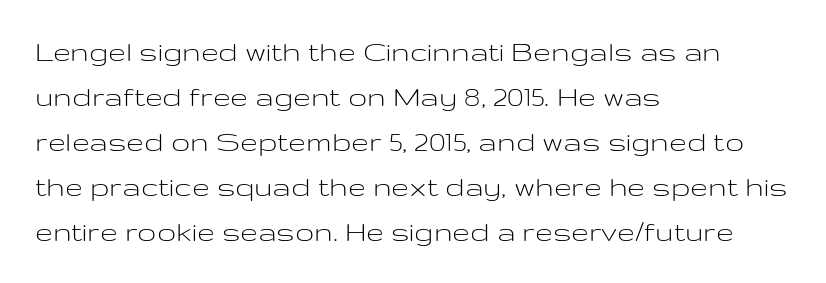
Q: Is the text bold? A: No.
Q: Is the text italic (slanted)? A: No, it is upright.
Q: Is the typeface a serif or a sans-serif typeface? A: Sans-serif.
Q: Is the text underlined? A: No.
Q: How is the paragraph aligned? A: Left-aligned.
Q: Is the spacing between letters normal or unusually wide? A: Normal.
Q: Is the spacing between lines tight, normal or loose? A: Normal.
Q: Width (condensed, normal, or wide)? A: Wide.
Q: Stroke contrast? A: Low.
Q: x-height? A: Medium.
Q: Monospaced? A: No.
